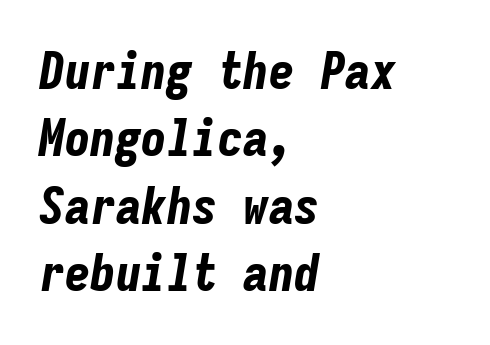
Q: Is the text bold? A: Yes.
Q: Is the text italic (slanted)? A: Yes, it leans right by about 9 degrees.
Q: Is the text underlined? A: No.
Q: How is the paragraph aligned? A: Left-aligned.
Q: Is the spacing between letters normal or unusually wide? A: Normal.
Q: Is the spacing between lines tight, normal or loose? A: Normal.
Q: Width (condensed, normal, or wide)? A: Condensed.
Q: Stroke contrast? A: Low.
Q: x-height? A: Medium.
Q: Monospaced? A: Yes.
